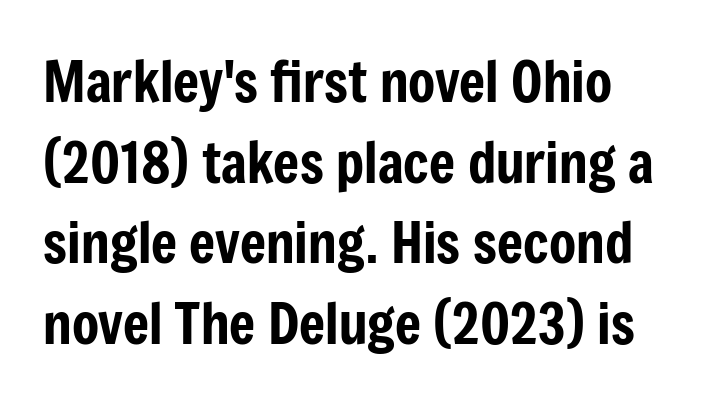
The image shows 56 px condensed sans-serif type, upright; set normal line spacing (1.44x), normal letter spacing, not underlined; low stroke contrast and a medium x-height.
